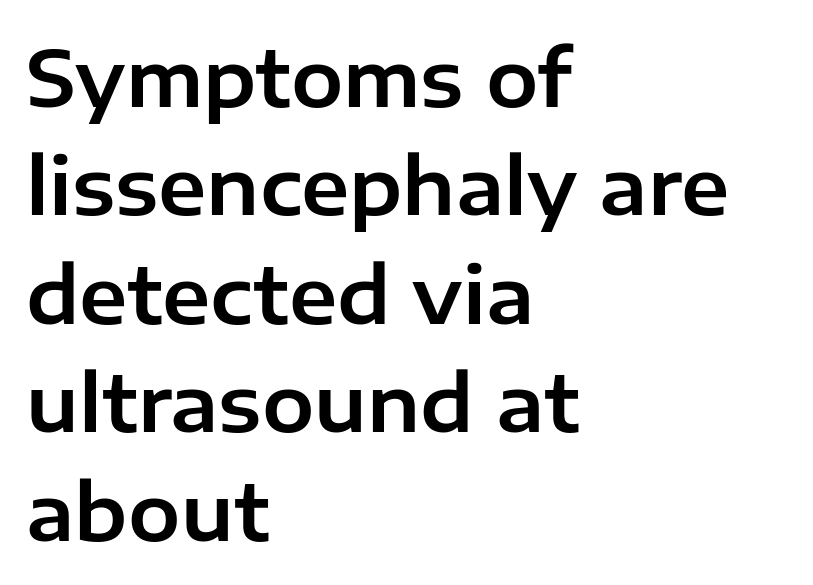
Q: Is the text italic (slanted)? A: No, it is upright.
Q: Is the typeface a serif or a sans-serif typeface? A: Sans-serif.
Q: Is the text underlined? A: No.
Q: How is the paragraph aligned? A: Left-aligned.
Q: Is the spacing between letters normal or unusually wide? A: Normal.
Q: Is the spacing between lines tight, normal or loose? A: Normal.
Q: Width (condensed, normal, or wide)? A: Normal.
Q: Stroke contrast? A: Low.
Q: x-height? A: Medium.
Q: Monospaced? A: No.
